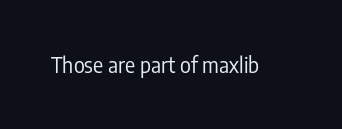
The passage shown is not underscored anywhere. The font's upright variant was chosen for this text. Stems here are at most as thick as an everyday book face. Observe the ordinary spacing: letters are neighbours, not strangers.
